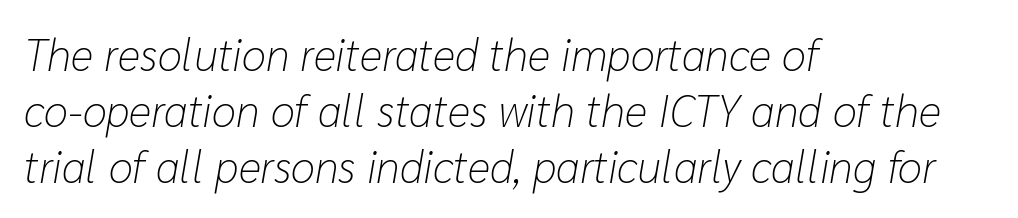
The typesetter chose a ragged-right arrangement here. The tracking reads as untouched default to a designer's eye. Would a proofreader flag this as italicized? Yes. Note the varied advance widths — an 'i' is clearly narrower than an 'm'. The space beneath each line is pristine and unruled.
